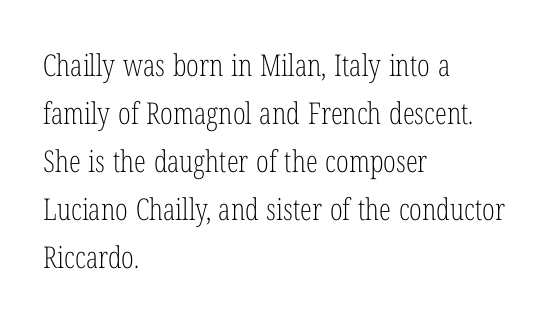
The image shows 30 px light, condensed serif type, upright; set left-aligned, normal line spacing (1.6x), normal letter spacing, not underlined; low stroke contrast and a medium x-height.
